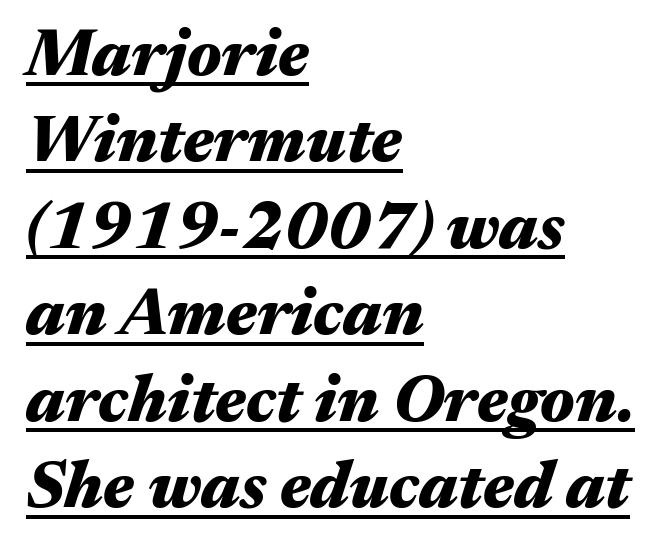
Q: Is the text bold? A: Yes.
Q: Is the text italic (slanted)? A: Yes, it leans right by about 17 degrees.
Q: Is the text underlined? A: Yes.
Q: How is the paragraph aligned? A: Left-aligned.
Q: Is the spacing between letters normal or unusually wide? A: Normal.
Q: Is the spacing between lines tight, normal or loose? A: Normal.
Q: Width (condensed, normal, or wide)? A: Wide.
Q: Stroke contrast? A: Medium.
Q: x-height? A: Medium.
Q: Monospaced? A: No.
